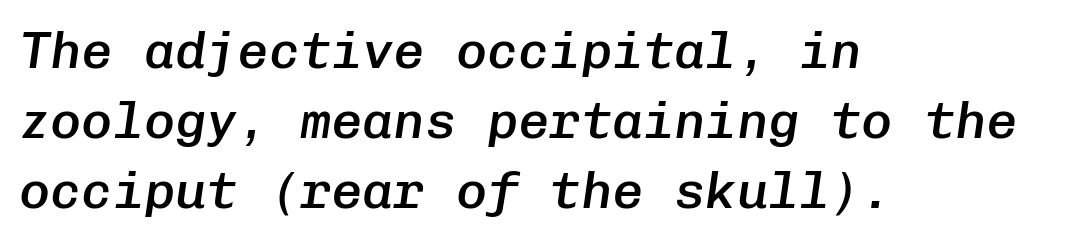
Q: Is the text bold? A: Semi-bold.
Q: Is the text italic (slanted)? A: Yes, it leans right by about 8 degrees.
Q: Is the text underlined? A: No.
Q: How is the paragraph aligned? A: Left-aligned.
Q: Is the spacing between letters normal or unusually wide? A: Normal.
Q: Is the spacing between lines tight, normal or loose? A: Normal.
Q: Width (condensed, normal, or wide)? A: Normal.
Q: Stroke contrast? A: Low.
Q: x-height? A: Medium.
Q: Monospaced? A: Yes.
